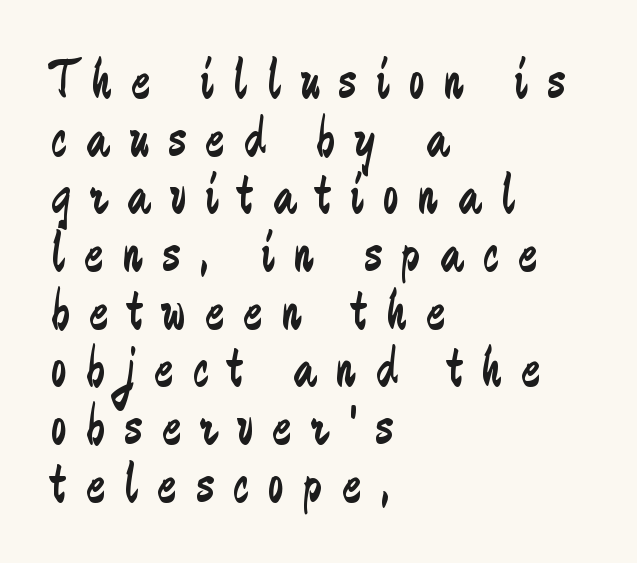
The image shows 56 px regular-weight, condensed sans-serif type; set left-aligned, tight line spacing (1.03x), unusually wide letter spacing (+0.35 em), not underlined; low stroke contrast and a medium x-height.
